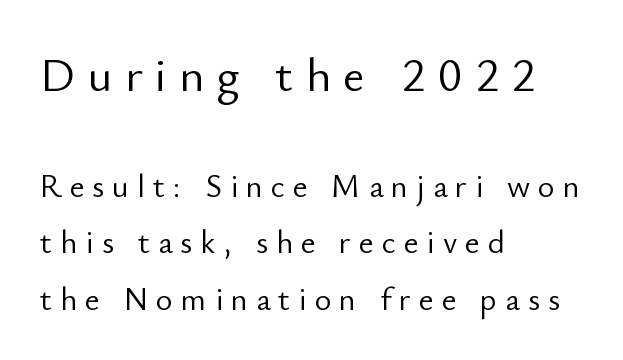
The image shows 48 px light sans-serif type, upright; set left-aligned, line spacing 1.76x, unusually wide letter spacing (+0.25 em), not underlined; the first (top) block is 1.5x larger; low stroke contrast and a small x-height.
